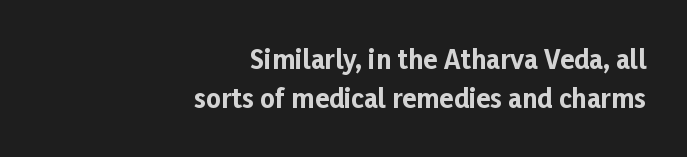
Q: Is the text bold? A: Yes.
Q: Is the text italic (slanted)? A: No, it is upright.
Q: Is the text underlined? A: No.
Q: How is the paragraph aligned? A: Right-aligned.
Q: Is the spacing between letters normal or unusually wide? A: Normal.
Q: Is the spacing between lines tight, normal or loose? A: Normal.
